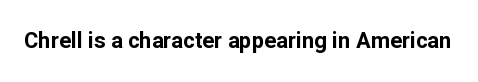
Short note: letters normally spaced. Words float on clear page, feet unadorned. The letters stand upright; this is a roman face. Heavy, bold letterforms.
